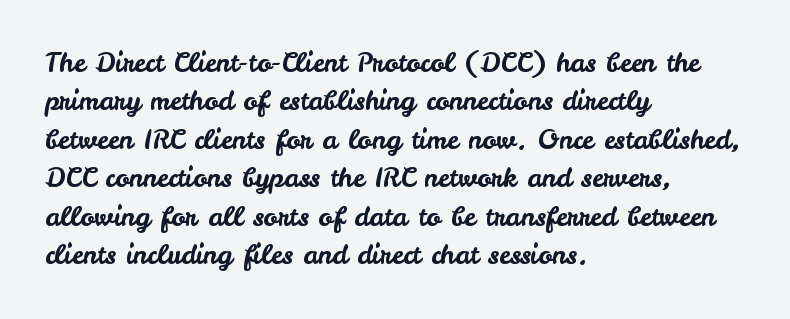
{"underline": "no", "align": "left", "line_spacing": "normal", "line_spacing_ratio": 1.48, "letter_spacing": "normal", "letter_spacing_em": 0.0, "glyph_px": 26}
